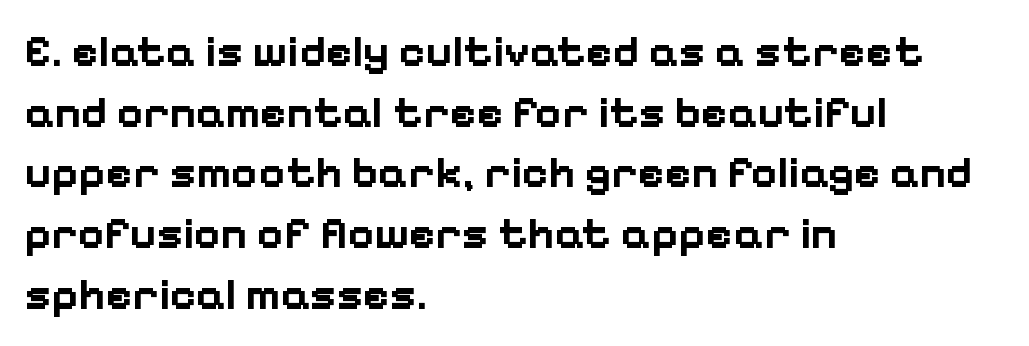
The specimen reads as upright at a glance. Clear beneath every line of the passage. The typeface chosen for these lines omits serifs. Notice how descenders clear the ascenders below comfortably — that's standard leading.
